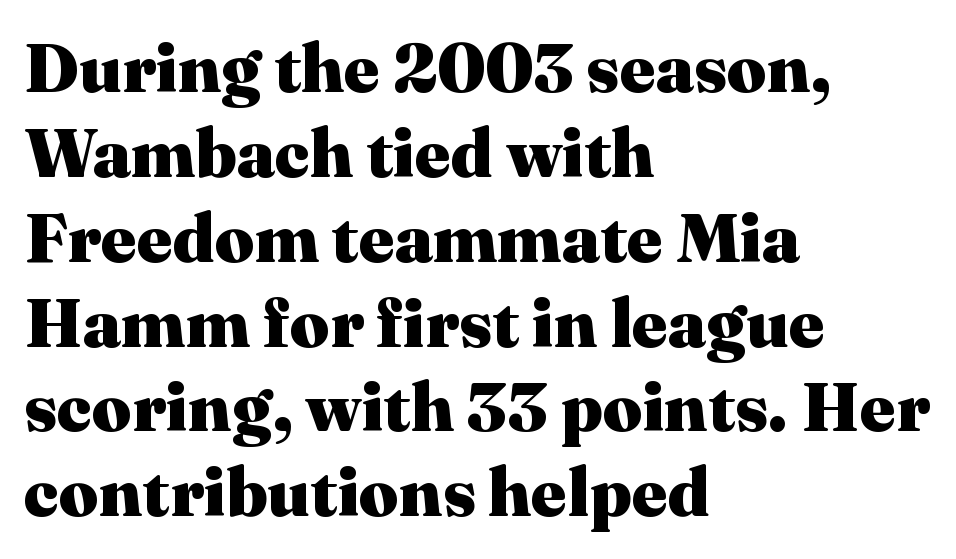
{"serif": "yes", "italic": "no", "bold": "yes", "weight": "heavy", "width": "normal", "stroke_contrast": "medium", "x_height": "medium", "monospaced": "no", "underline": "no", "align": "left", "line_spacing_ratio": 1.23, "letter_spacing": "normal", "letter_spacing_em": 0.0, "glyph_px": 69}
